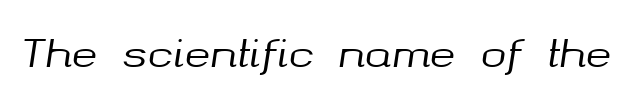
{"italic": "yes", "lean": "right", "slant_degrees": 8, "width": "normal", "stroke_contrast": "medium", "x_height": "medium", "monospaced": "no", "underline": "no", "letter_spacing": "normal", "letter_spacing_em": 0.0, "glyph_px": 39}
